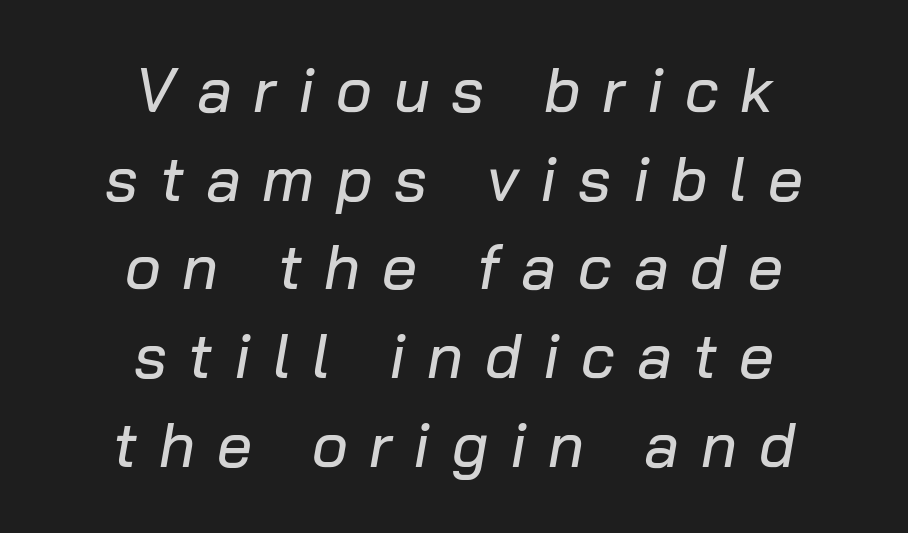
Proportional: the letters do not fall into vertical columns. Students, note that the glyphs here are deliberately spaced far apart. Centered paragraph, ragged on both sides. Observe the lean: these are italic letterforms. This sample keeps an unexceptional amount of space between lines. A clean baseline with only descenders dipping below it.
